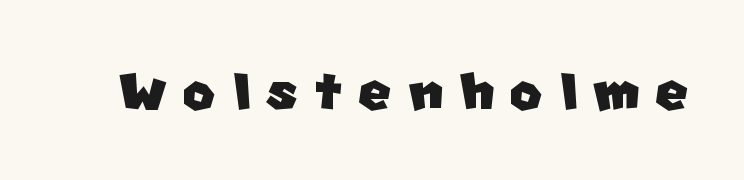
The image shows 70 px sans-serif type; set unusually wide letter spacing (+0.23 em), not underlined; low stroke contrast and a large x-height.
